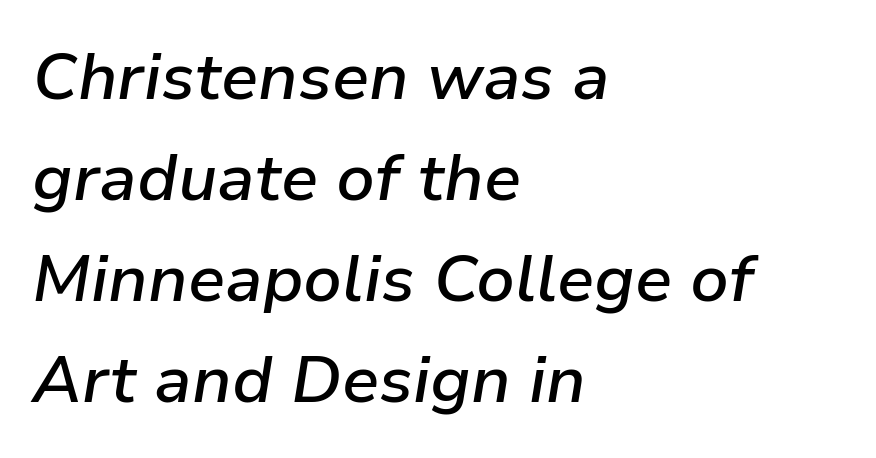
{"italic": "yes", "lean": "right", "slant_degrees": 9, "bold": "semi", "weight": "semibold", "width": "normal", "stroke_contrast": "low", "x_height": "medium", "monospaced": "no", "underline": "no", "align": "left", "line_spacing": "normal", "line_spacing_ratio": 1.53, "letter_spacing": "normal", "letter_spacing_em": 0.0, "glyph_px": 66}
